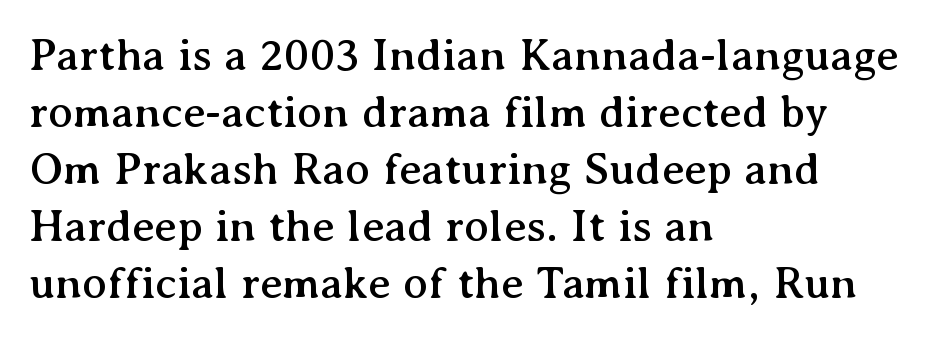
Note the varied advance widths — an 'i' is clearly narrower than an 'm'. What kind of face is this? One with serifs. Bare-footed words on every line. The letters sit at their default tracking, neither squeezed nor spread. Ordinary non-slanted type is in use.
